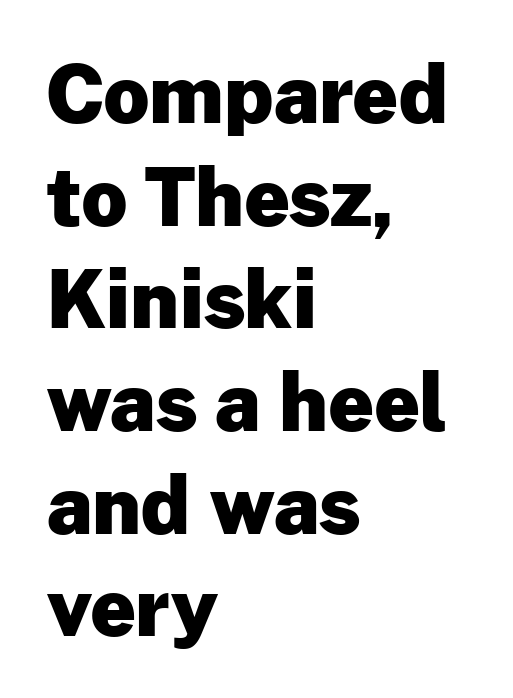
Q: Is the text bold? A: Yes.
Q: Is the text italic (slanted)? A: No, it is upright.
Q: Is the typeface a serif or a sans-serif typeface? A: Sans-serif.
Q: Is the text underlined? A: No.
Q: How is the paragraph aligned? A: Left-aligned.
Q: Is the spacing between letters normal or unusually wide? A: Normal.
Q: Is the spacing between lines tight, normal or loose? A: Normal.
Q: Width (condensed, normal, or wide)? A: Normal.
Q: Stroke contrast? A: Low.
Q: x-height? A: Medium.
Q: Monospaced? A: No.
